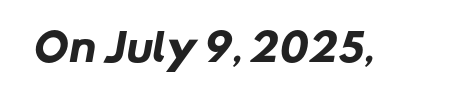
Q: Is the text bold? A: Yes.
Q: Is the typeface a serif or a sans-serif typeface? A: Sans-serif.
Q: Is the text underlined? A: No.
Q: Is the spacing between letters normal or unusually wide? A: Normal.
Q: Width (condensed, normal, or wide)? A: Normal.
Q: Stroke contrast? A: Low.
Q: x-height? A: Medium.
Q: Monospaced? A: No.
